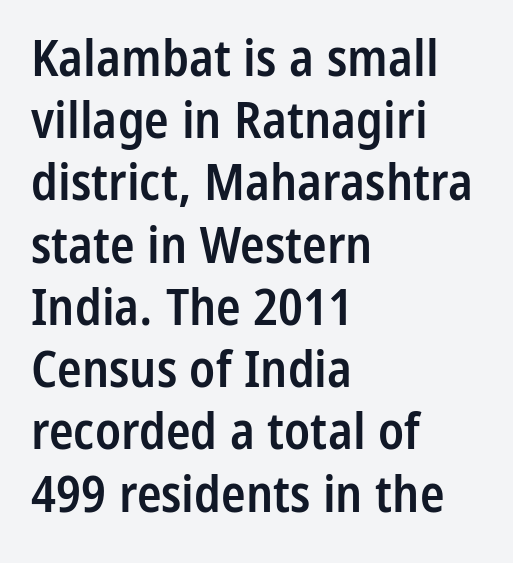
Q: Is the text bold? A: Semi-bold.
Q: Is the text italic (slanted)? A: No, it is upright.
Q: Is the typeface a serif or a sans-serif typeface? A: Sans-serif.
Q: Is the text underlined? A: No.
Q: How is the paragraph aligned? A: Left-aligned.
Q: Is the spacing between letters normal or unusually wide? A: Normal.
Q: Width (condensed, normal, or wide)? A: Condensed.
Q: Stroke contrast? A: Low.
Q: x-height? A: Medium.
Q: Monospaced? A: No.
